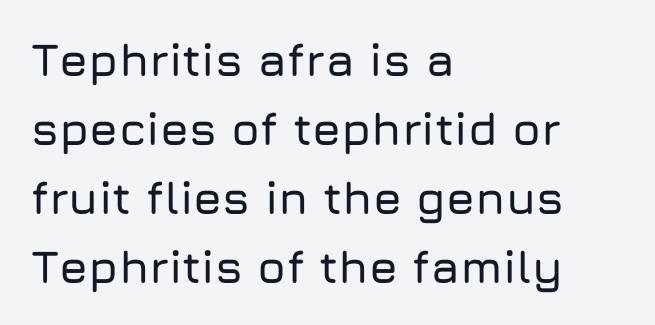
Q: Is the text italic (slanted)? A: No, it is upright.
Q: Is the typeface a serif or a sans-serif typeface? A: Sans-serif.
Q: Is the text underlined? A: No.
Q: How is the paragraph aligned? A: Left-aligned.
Q: Is the spacing between letters normal or unusually wide? A: Normal.
Q: Is the spacing between lines tight, normal or loose? A: Normal.
Q: Width (condensed, normal, or wide)? A: Normal.
Q: Stroke contrast? A: Low.
Q: x-height? A: Medium.
Q: Monospaced? A: No.
